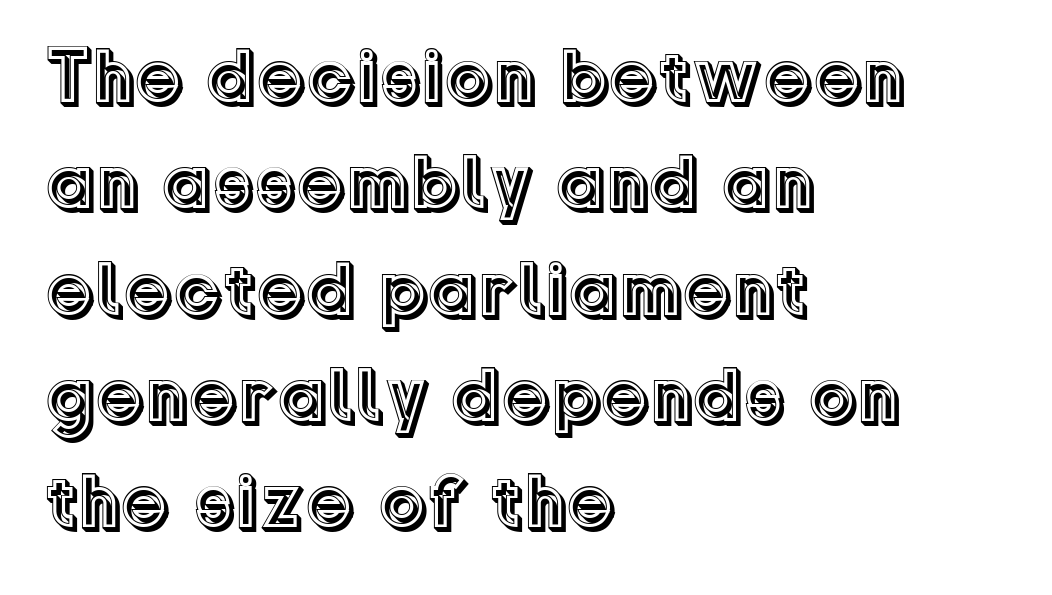
Q: Is the text italic (slanted)? A: No, it is upright.
Q: Is the text underlined? A: No.
Q: How is the paragraph aligned? A: Left-aligned.
Q: Is the spacing between letters normal or unusually wide? A: Normal.
Q: Is the spacing between lines tight, normal or loose? A: Normal.
Q: Width (condensed, normal, or wide)? A: Normal.
Q: x-height? A: Medium.
Q: Monospaced? A: No.
